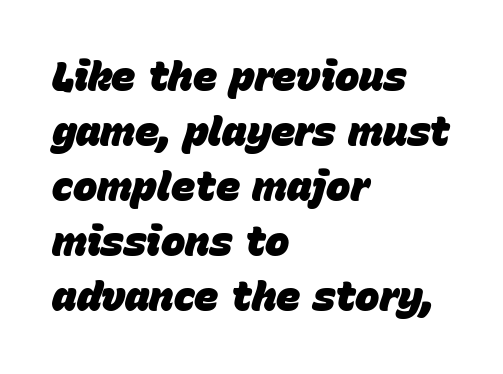
{"italic": "yes", "lean": "right", "slant_degrees": 15, "bold": "yes", "weight": "heavy", "width": "normal", "stroke_contrast": "low", "x_height": "large", "monospaced": "no", "underline": "no", "align": "left", "line_spacing": "normal", "line_spacing_ratio": 1.34, "letter_spacing": "normal", "letter_spacing_em": 0.0, "glyph_px": 41}
